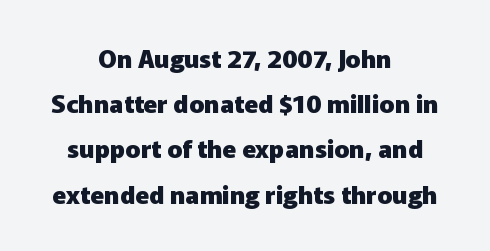
{"italic": "no", "bold": "yes", "underline": "no", "align": "center", "line_spacing_ratio": 1.81, "letter_spacing": "normal", "letter_spacing_em": 0.0, "glyph_px": 25}
